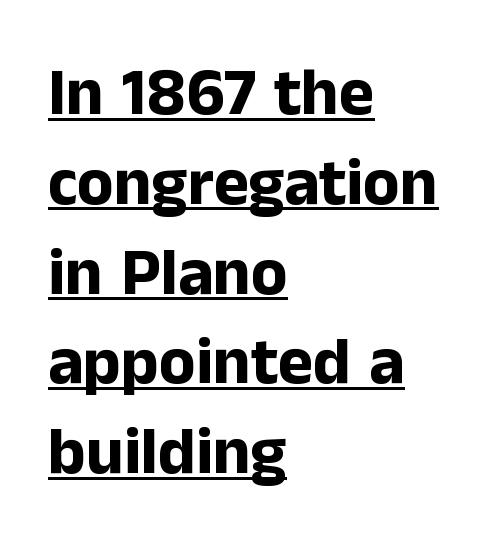
{"serif": "no", "italic": "no", "bold": "yes", "weight": "bold", "width": "normal", "stroke_contrast": "low", "x_height": "medium", "monospaced": "no", "underline": "yes", "align": "left", "line_spacing": "normal", "line_spacing_ratio": 1.34, "letter_spacing": "normal", "letter_spacing_em": 0.0, "glyph_px": 67}
